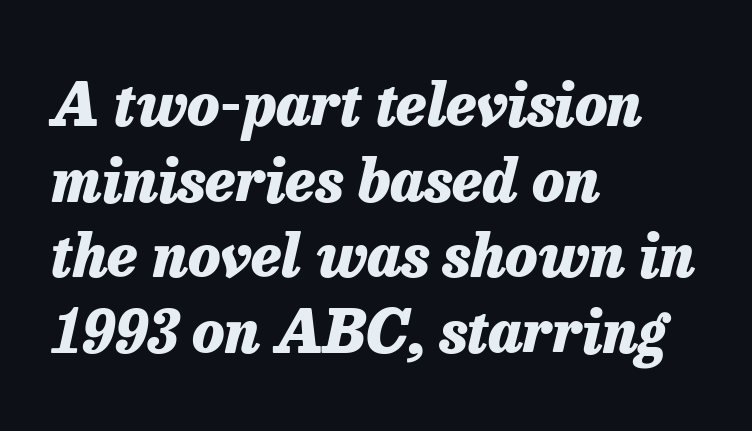
Just letters on the line, the space beneath them empty. Between one letter and the next there's only the usual sliver of space. Heavy, bold letterforms. Students, observe: this is what conventionally led text looks like. Note the varied advance widths — an 'i' is clearly narrower than an 'm'.
